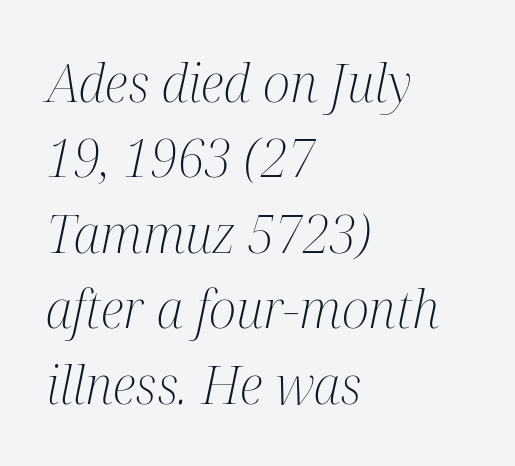
Q: Is the text bold? A: No.
Q: Is the text italic (slanted)? A: Yes, it leans right by about 12 degrees.
Q: Is the typeface a serif or a sans-serif typeface? A: Serif.
Q: Is the text underlined? A: No.
Q: How is the paragraph aligned? A: Left-aligned.
Q: Is the spacing between letters normal or unusually wide? A: Normal.
Q: Is the spacing between lines tight, normal or loose? A: Normal.
Q: Width (condensed, normal, or wide)? A: Condensed.
Q: Stroke contrast? A: Medium.
Q: x-height? A: Medium.
Q: Monospaced? A: No.
